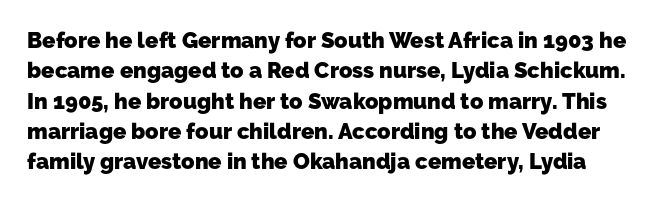
Q: Is the text bold? A: Yes.
Q: Is the text underlined? A: No.
Q: Is the spacing between letters normal or unusually wide? A: Normal.
Q: Is the spacing between lines tight, normal or loose? A: Normal.
